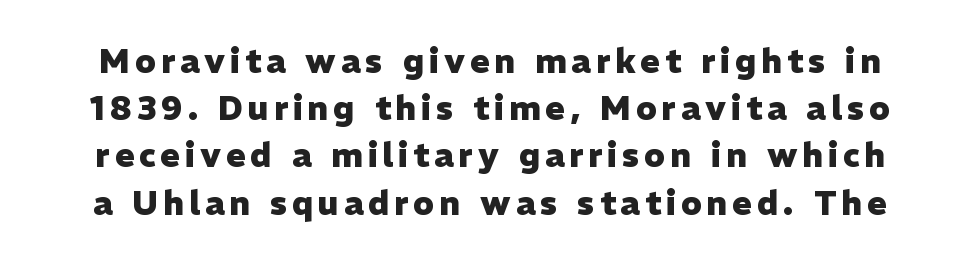
{"serif": "no", "italic": "no", "bold": "yes", "weight": "heavy", "width": "normal", "stroke_contrast": "low", "x_height": "medium", "monospaced": "no", "underline": "no", "line_spacing": "normal", "line_spacing_ratio": 1.43, "glyph_px": 33}
